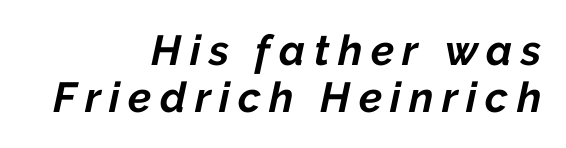
Q: Is the text bold? A: Yes.
Q: Is the text italic (slanted)? A: Yes, it leans right by about 12 degrees.
Q: Is the text underlined? A: No.
Q: How is the paragraph aligned? A: Right-aligned.
Q: Is the spacing between letters normal or unusually wide? A: Unusually wide.
Q: Is the spacing between lines tight, normal or loose? A: Tight.
Q: Width (condensed, normal, or wide)? A: Normal.
Q: Stroke contrast? A: Low.
Q: x-height? A: Medium.
Q: Monospaced? A: No.
